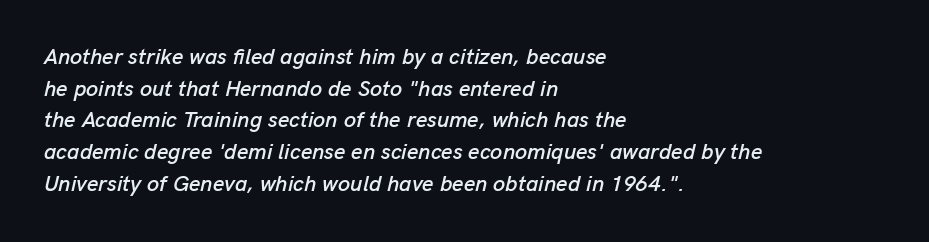
{"italic": "yes", "lean": "right", "slant_degrees": 13, "underline": "no", "align": "left", "line_spacing": "normal", "line_spacing_ratio": 1.44, "letter_spacing": "normal", "letter_spacing_em": 0.0, "glyph_px": 22}
